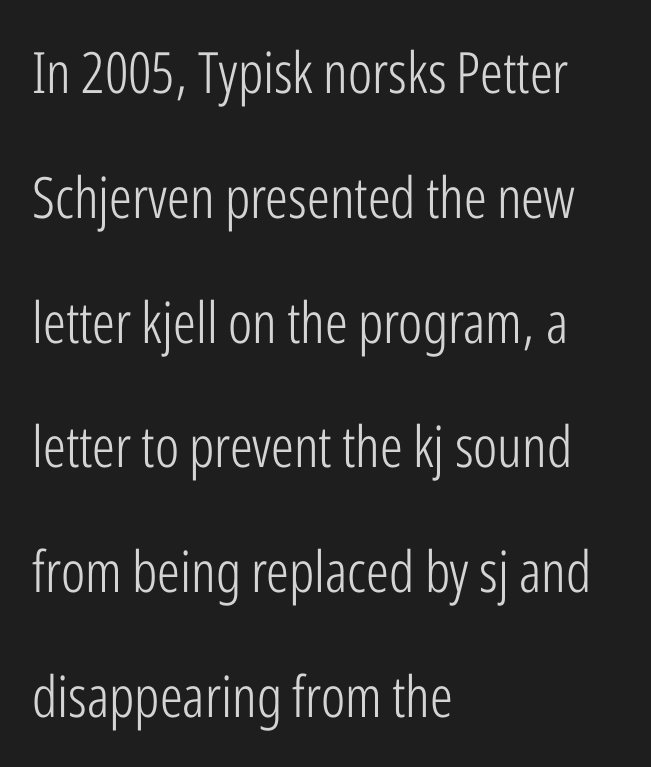
The face used here is rendered with its standard letterfit. Notice how the stems are strictly vertical — no italics here. The glyphs are unaccompanied by any horizontal stroke below them. This sample has the flowing, uneven cadence of proportional lettering. All the whitespace from short lines collects on the right. Successive baselines arrive slowly, with a big drop between each.
